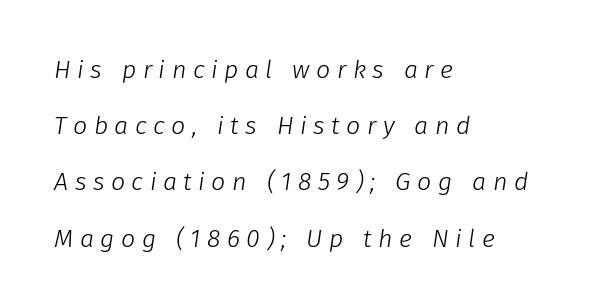
{"italic": "yes", "lean": "right", "slant_degrees": 8, "bold": "no", "underline": "no", "align": "left", "line_spacing": "loose", "line_spacing_ratio": 2.25, "letter_spacing": "wide", "letter_spacing_em": 0.26, "glyph_px": 25}
